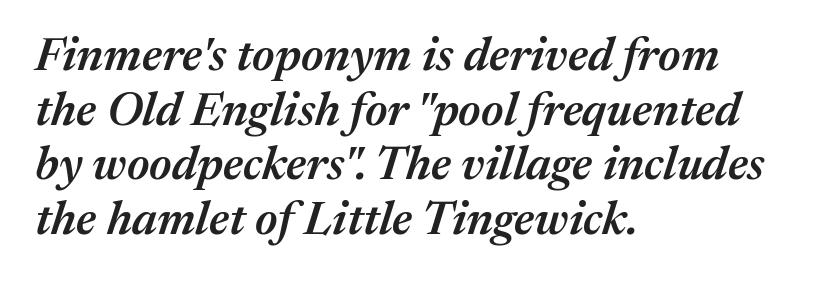
{"italic": "yes", "lean": "right", "slant_degrees": 17, "bold": "semi", "weight": "semibold", "width": "normal", "stroke_contrast": "medium", "x_height": "medium", "monospaced": "no", "underline": "no", "align": "left", "line_spacing_ratio": 1.16, "letter_spacing": "normal", "letter_spacing_em": 0.0, "glyph_px": 47}
